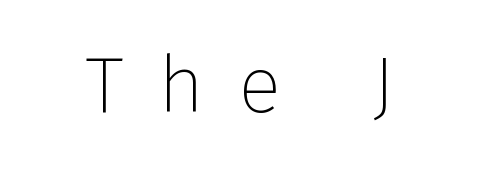
{"serif": "no", "italic": "no", "bold": "no", "weight": "thin", "width": "normal", "stroke_contrast": "low", "x_height": "medium", "monospaced": "no", "underline": "no", "letter_spacing": "wide", "letter_spacing_em": 0.44, "glyph_px": 79}
